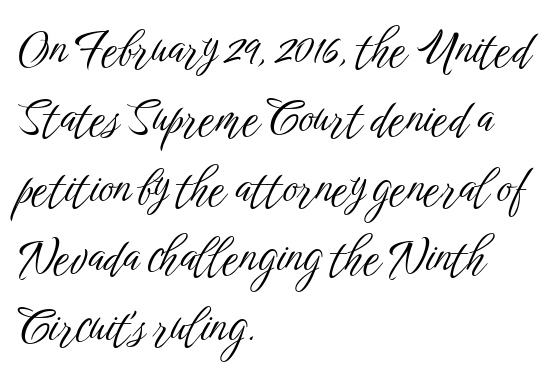
Q: Is the text bold? A: No.
Q: Is the text italic (slanted)? A: Yes.
Q: Is the typeface a serif or a sans-serif typeface? A: Sans-serif.
Q: Is the text underlined? A: No.
Q: How is the paragraph aligned? A: Left-aligned.
Q: Is the spacing between letters normal or unusually wide? A: Normal.
Q: Is the spacing between lines tight, normal or loose? A: Normal.
Q: Width (condensed, normal, or wide)? A: Condensed.
Q: Stroke contrast? A: Low.
Q: x-height? A: Medium.
Q: Monospaced? A: No.
